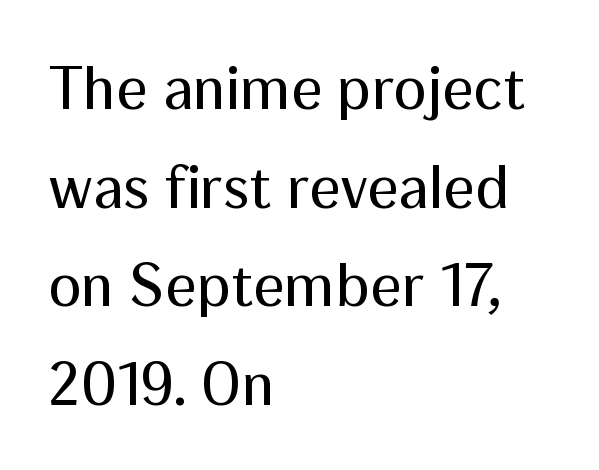
The setting favours the left margin, as ordinary paragraphs usually do. Standard letterfit; no display-style spreading of the glyphs. The passage shown stacks its lines at a standard gap. You can tell it's not italic because the verticals are truly vertical.
